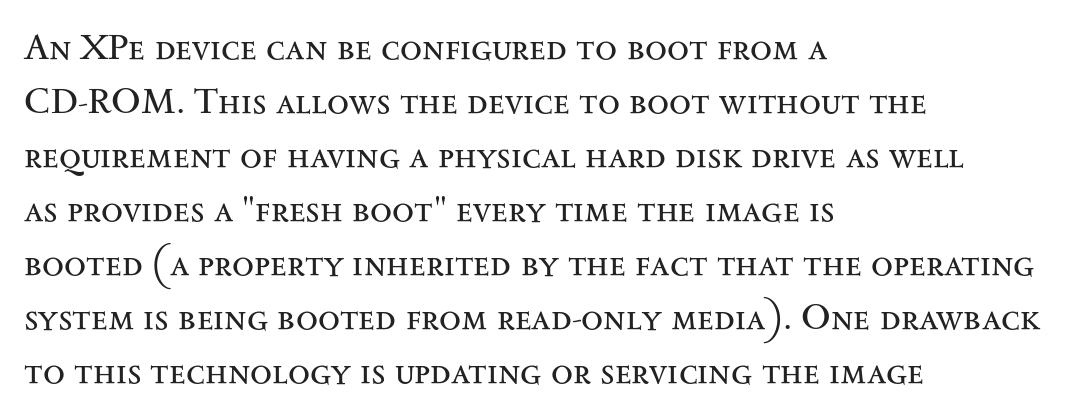
Vertical stems look standard width or narrower in stroke. Plain, unruled lines of type. This sample has the flowing, uneven cadence of proportional lettering. The glyphs in this specimen are seriffed. Posture: vertical. All the whitespace from short lines collects on the right.
